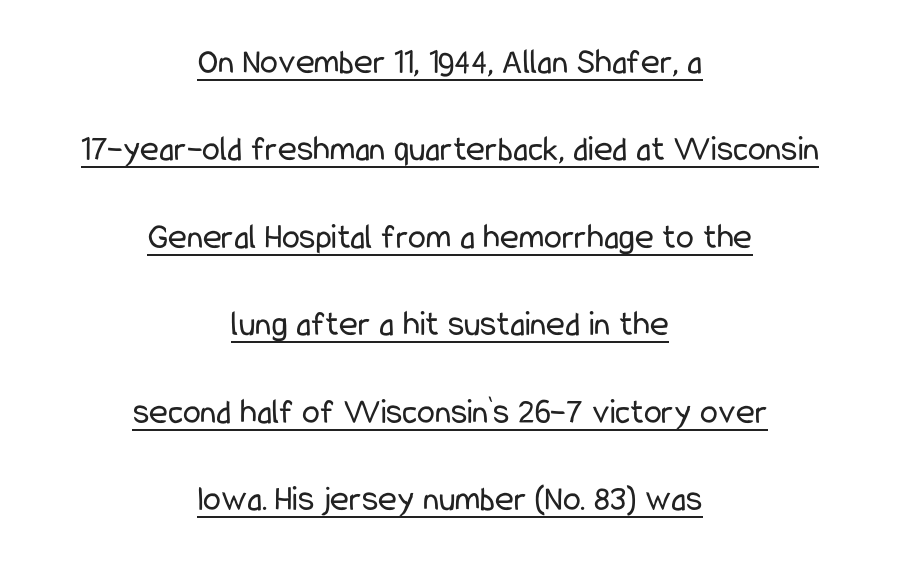
Q: Is the text bold? A: No.
Q: Is the text italic (slanted)? A: No, it is upright.
Q: Is the typeface a serif or a sans-serif typeface? A: Sans-serif.
Q: Is the text underlined? A: Yes.
Q: How is the paragraph aligned? A: Centered.
Q: Is the spacing between letters normal or unusually wide? A: Normal.
Q: Is the spacing between lines tight, normal or loose? A: Loose.
Q: Width (condensed, normal, or wide)? A: Condensed.
Q: Stroke contrast? A: Low.
Q: x-height? A: Medium.
Q: Monospaced? A: No.
